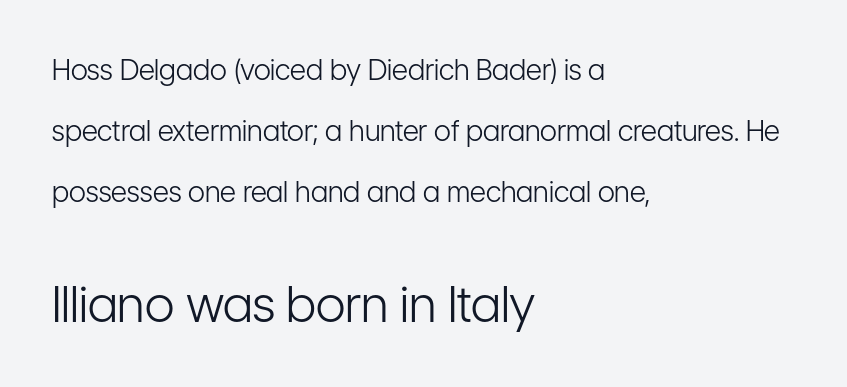
{"serif": "no", "italic": "no", "bold": "no", "weight": "light", "width": "condensed", "stroke_contrast": "low", "x_height": "medium", "monospaced": "no", "underline": "no", "align": "left", "line_spacing": "loose", "line_spacing_ratio": 2.18, "letter_spacing": "normal", "letter_spacing_em": 0.0, "larger_block": "second", "size_ratio": 1.75, "glyph_px": 49}
